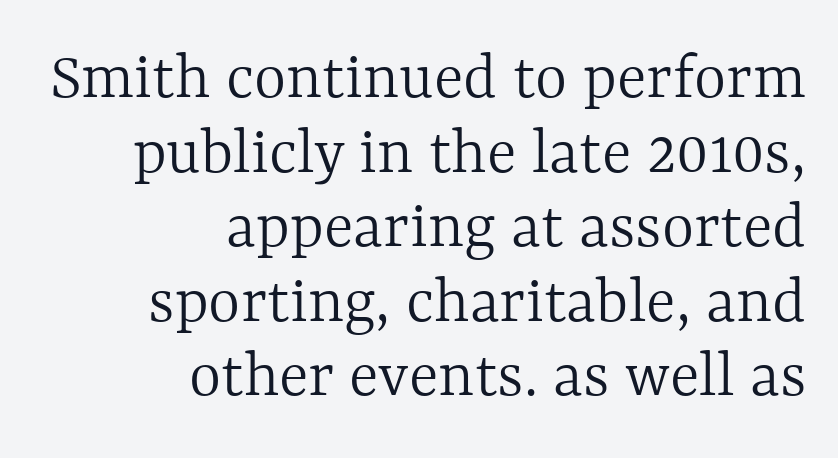
{"italic": "no", "bold": "no", "weight": "light", "width": "normal", "x_height": "medium", "monospaced": "no", "underline": "no", "align": "right", "line_spacing": "tight", "line_spacing_ratio": 1.08, "letter_spacing": "normal", "letter_spacing_em": 0.0, "glyph_px": 69}
